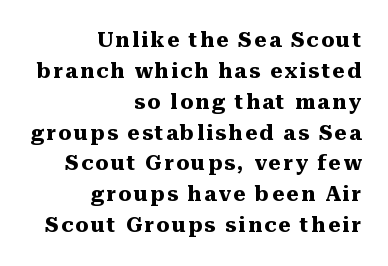
Unlike italic type, these characters show no tilt at all. The space beneath each line is pristine and unruled. Set as a true bold cut, around the 700 mark. The rag falls on the left side of this text block.
